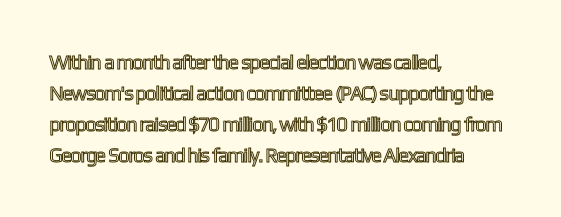
The image shows 20 px text type, upright; set left-aligned, normal line spacing (1.55x), normal letter spacing, not underlined.
